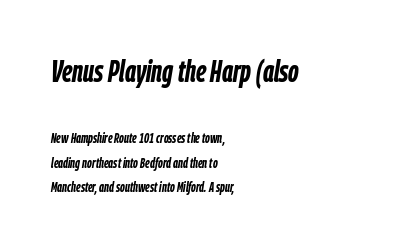
{"italic": "yes", "lean": "right", "slant_degrees": 9, "bold": "yes", "weight": "semibold", "width": "condensed", "stroke_contrast": "low", "x_height": "medium", "monospaced": "no", "underline": "no", "align": "left", "line_spacing_ratio": 1.73, "letter_spacing": "normal", "letter_spacing_em": 0.0, "larger_block": "first", "size_ratio": 2.21, "glyph_px": 31}
